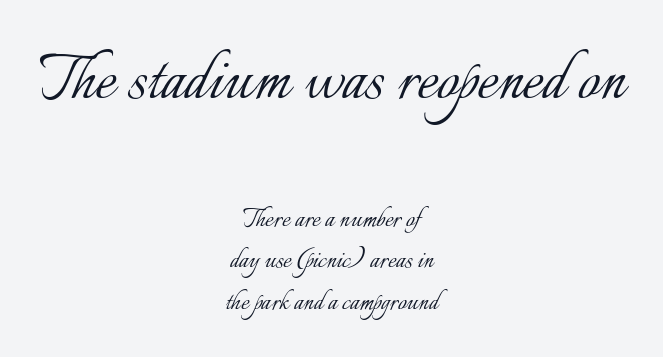
The image shows 78 px light type; set centered, normal line spacing (1.34x), normal letter spacing, not underlined; the first (top) block is 2.52x larger; low stroke contrast and a small x-height.
